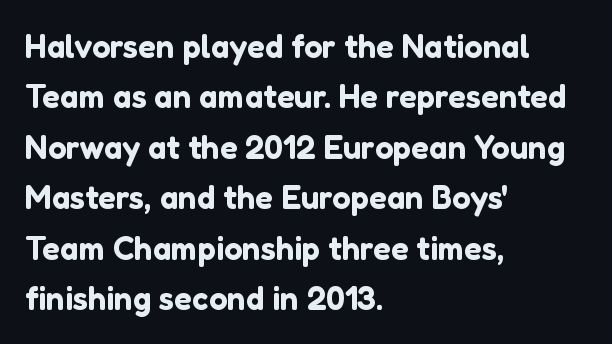
{"serif": "no", "italic": "no", "width": "normal", "stroke_contrast": "low", "x_height": "medium", "monospaced": "no", "underline": "no", "align": "left", "line_spacing": "normal", "line_spacing_ratio": 1.53, "letter_spacing": "normal", "letter_spacing_em": 0.0, "glyph_px": 33}
